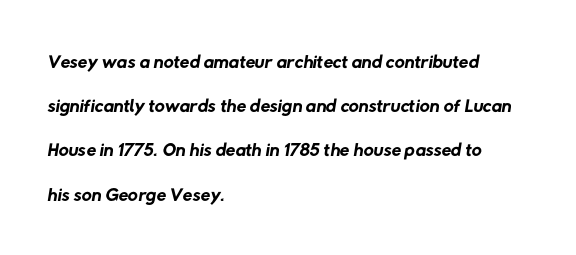
Ink coverage per letter is moderate at most. Unlike a traditional serif, this face leaves its strokes unadorned. Spacing verdict: proportional, widths tailored to each character. Rows of type keep a routine distance in the vertical direction. Words appear dense and cohesive because spacing is normal. Quick note: underline off.
